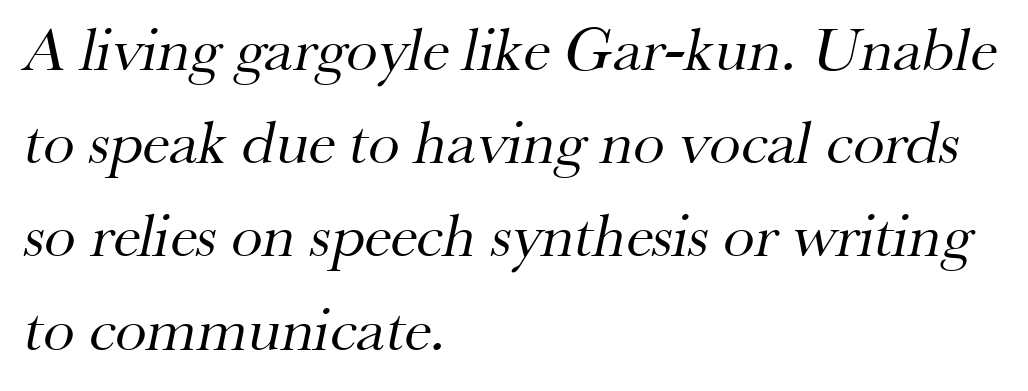
These lines sit exactly where default settings would place them. You could call the tracking neutral — neither tight nor loose. Ink coverage per letter is moderate at most. Here the designer chose a conventional face with non-uniform glyph widths.
